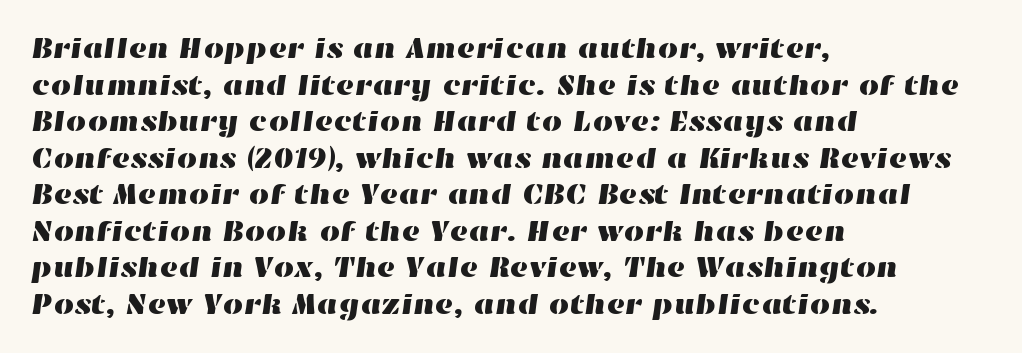
The image shows 29 px wide type; set left-aligned, normal line spacing (1.26x), normal letter spacing, not underlined; high stroke contrast and a medium x-height.
